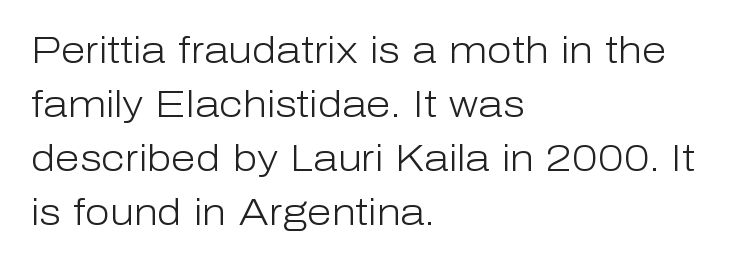
{"serif": "no", "italic": "no", "bold": "no", "weight": "light", "width": "normal", "stroke_contrast": "low", "x_height": "medium", "monospaced": "no", "underline": "no", "align": "left", "line_spacing": "normal", "line_spacing_ratio": 1.5, "letter_spacing": "normal", "letter_spacing_em": 0.0, "glyph_px": 36}
